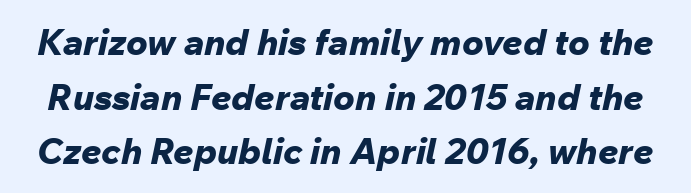
Q: Is the text bold? A: Yes.
Q: Is the text italic (slanted)? A: Yes, it leans right by about 12 degrees.
Q: Is the text underlined? A: No.
Q: Is the spacing between letters normal or unusually wide? A: Normal.
Q: Is the spacing between lines tight, normal or loose? A: Normal.
Q: Width (condensed, normal, or wide)? A: Normal.
Q: Stroke contrast? A: Low.
Q: x-height? A: Medium.
Q: Monospaced? A: No.
